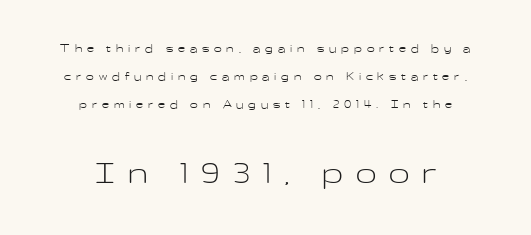
Q: Is the text bold? A: No.
Q: Is the text italic (slanted)? A: No, it is upright.
Q: Is the typeface a serif or a sans-serif typeface? A: Sans-serif.
Q: Is the text underlined? A: No.
Q: How is the paragraph aligned? A: Centered.
Q: Is the spacing between letters normal or unusually wide? A: Unusually wide.
Q: Is the spacing between lines tight, normal or loose? A: Loose.
Q: Which block of text is set in a larger size, the first (top) or the second (bottom)? A: The second (bottom) one.
Q: Width (condensed, normal, or wide)? A: Wide.
Q: Stroke contrast? A: Low.
Q: x-height? A: Medium.
Q: Monospaced? A: No.
